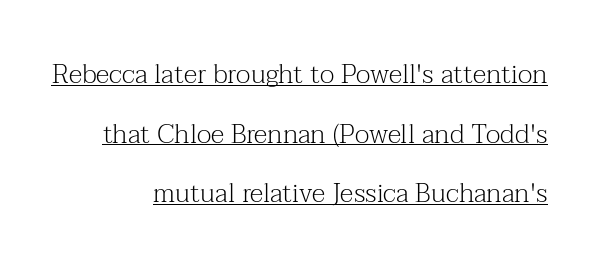
Caption: lettering with a line underneath. Ascenders rise straight up at ninety degrees. Characters follow at the spacing the type designer built in. How would I describe the line gaps? Wide and relaxed. Each stroke keeps to a modest, everyday thickness or less. Each line ends at the same right margin while the left side varies.
